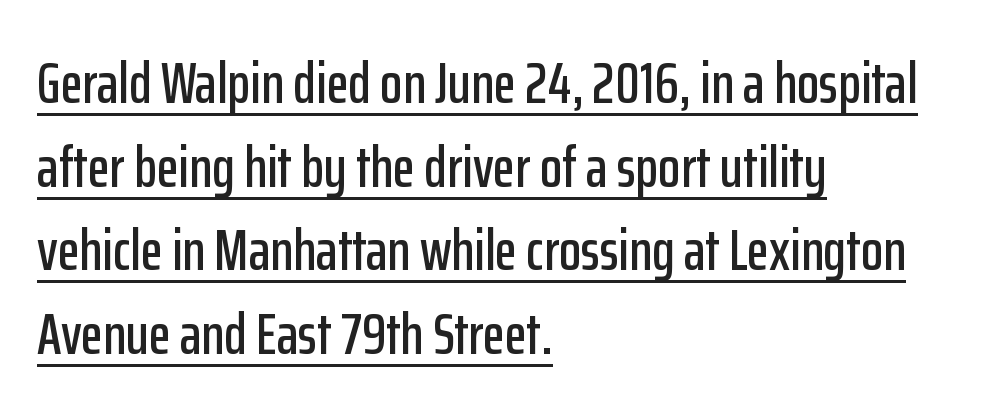
{"serif": "no", "italic": "no", "width": "condensed", "stroke_contrast": "low", "x_height": "medium", "monospaced": "no", "underline": "yes", "align": "left", "line_spacing": "normal", "line_spacing_ratio": 1.44, "letter_spacing": "normal", "letter_spacing_em": 0.0, "glyph_px": 58}
